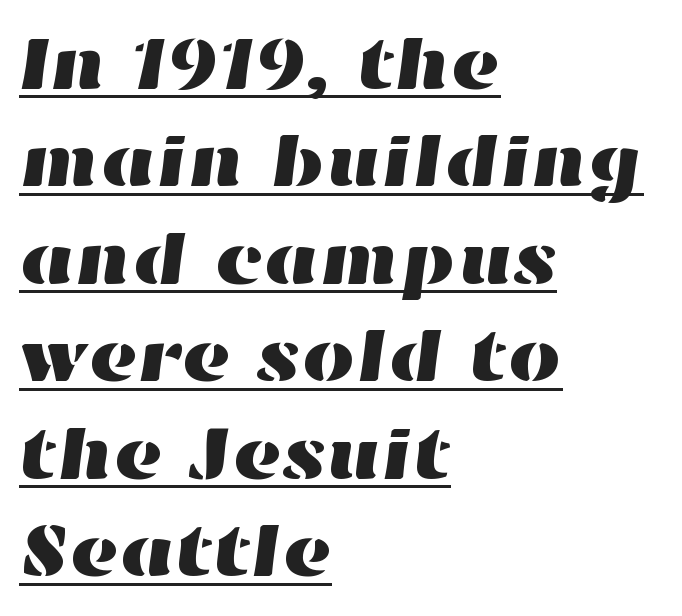
The image shows 75 px wide type; set left-aligned, normal line spacing (1.3x), normal letter spacing, underlined; high stroke contrast and a medium x-height.
